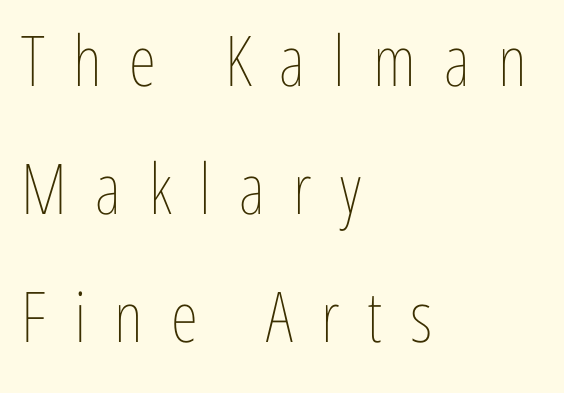
Quick note: not italic, upright. The specimen omits any rule beneath the text block's lines. Compared with a typical body face, this is equally light or lighter still. This sample has the flowing, uneven cadence of proportional lettering. Line starts are locked; line ends wander.
